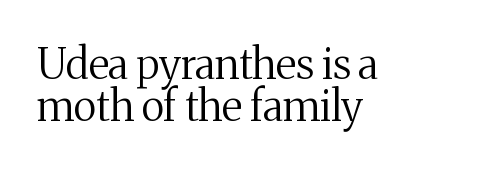
Q: Is the text bold? A: No.
Q: Is the text italic (slanted)? A: No, it is upright.
Q: Is the typeface a serif or a sans-serif typeface? A: Serif.
Q: Is the text underlined? A: No.
Q: How is the paragraph aligned? A: Left-aligned.
Q: Is the spacing between letters normal or unusually wide? A: Normal.
Q: Is the spacing between lines tight, normal or loose? A: Tight.
Q: Width (condensed, normal, or wide)? A: Normal.
Q: Stroke contrast? A: Medium.
Q: x-height? A: Medium.
Q: Monospaced? A: No.
